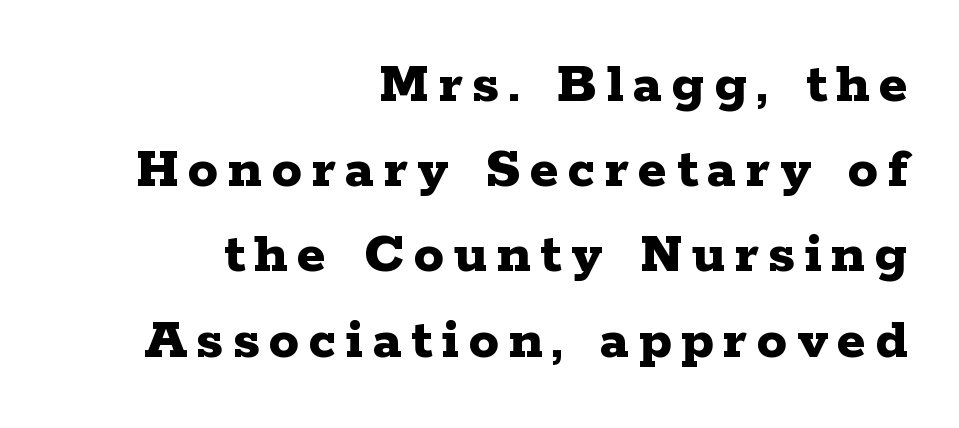
{"serif": "yes", "italic": "no", "bold": "yes", "weight": "bold", "width": "wide", "stroke_contrast": "low", "x_height": "medium", "monospaced": "no", "underline": "no", "align": "right", "line_spacing": "normal", "line_spacing_ratio": 1.42, "glyph_px": 60}
